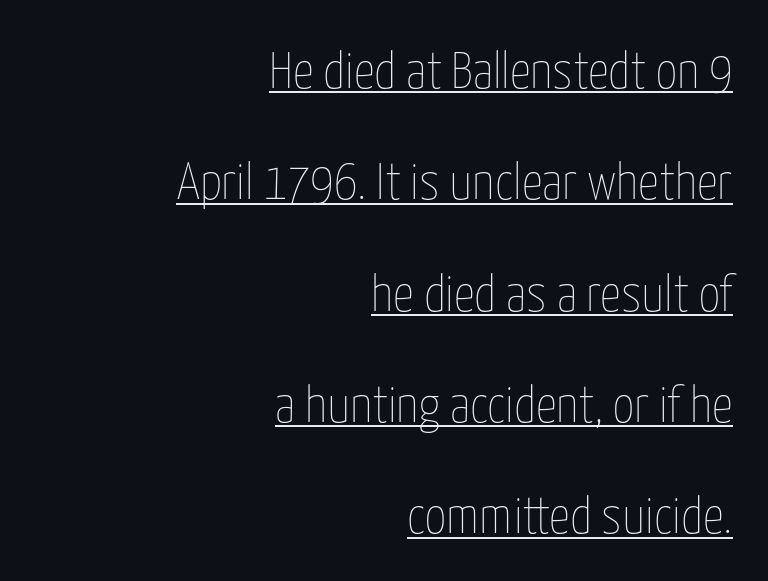
{"italic": "no", "bold": "no", "weight": "thin", "width": "condensed", "stroke_contrast": "low", "x_height": "medium", "monospaced": "no", "underline": "yes", "align": "right", "line_spacing": "loose", "line_spacing_ratio": 2.14, "letter_spacing": "normal", "letter_spacing_em": 0.0, "glyph_px": 52}
